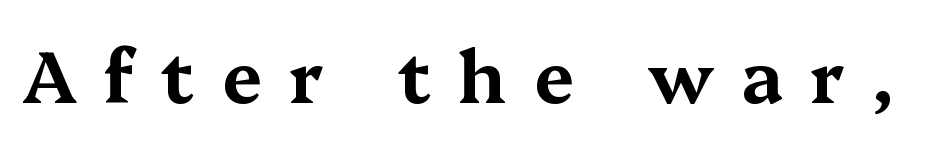
Q: Is the text italic (slanted)? A: No, it is upright.
Q: Is the typeface a serif or a sans-serif typeface? A: Serif.
Q: Is the text underlined? A: No.
Q: Is the spacing between letters normal or unusually wide? A: Unusually wide.
Q: Width (condensed, normal, or wide)? A: Wide.
Q: Stroke contrast? A: Medium.
Q: x-height? A: Medium.
Q: Monospaced? A: No.
